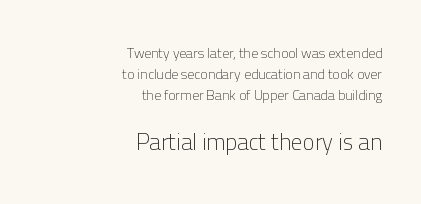
The image shows 23 px text type, upright; set right-aligned, normal line spacing (1.5x), normal letter spacing, not underlined; the second (bottom) block is 1.64x larger.
